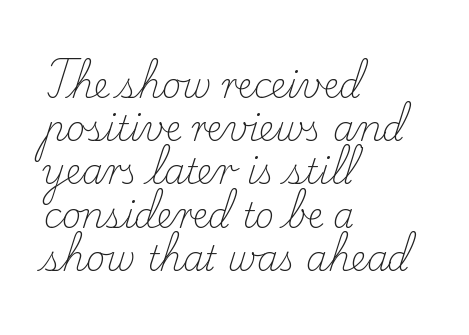
{"serif": "yes", "bold": "no", "weight": "light", "width": "normal", "stroke_contrast": "low", "x_height": "small", "monospaced": "no", "underline": "no", "align": "left", "line_spacing": "normal", "line_spacing_ratio": 1.27, "letter_spacing": "normal", "letter_spacing_em": 0.0, "glyph_px": 34}
